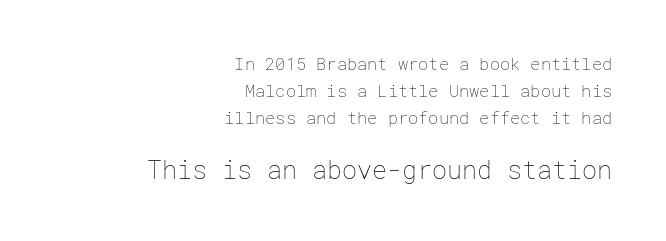
Notice how the stems are strictly vertical — no italics here. The specimen omits any rule beneath the text block's lines. The rendering anchors every line to the right-hand side. The weight tops out at a normal text grade. Is there much room between lines? A standard amount, neither cramped nor airy.
